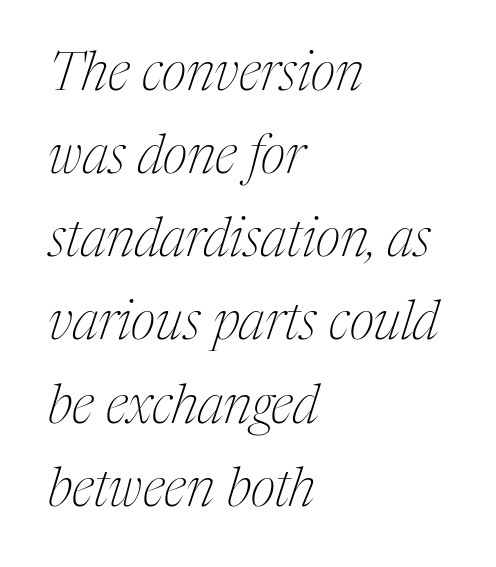
Compared with typical paragraphs, the rows here are spaced about the same. The passage shown is typed in a proportional face where columns would drift. Bold? No — there's no thickening of the strokes. The gaps between neighbouring characters are ordinary and unremarkable. Is this a sans? No — the strokes have serifs. Clear beneath every line of the passage.
